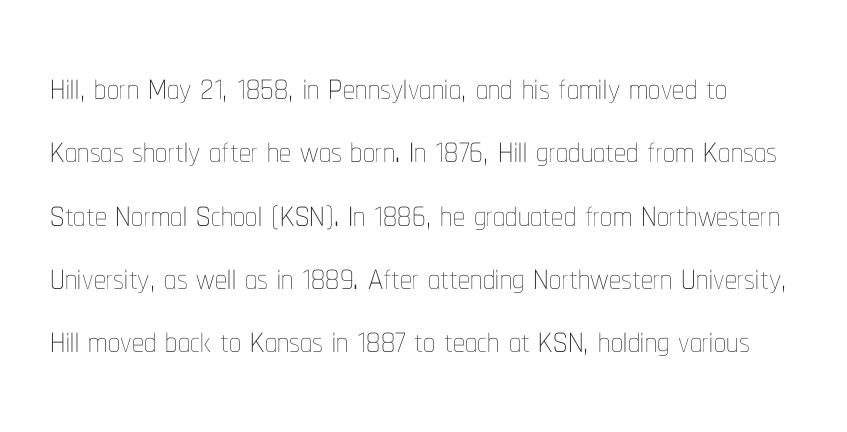
{"italic": "no", "bold": "no", "weight": "thin", "width": "condensed", "stroke_contrast": "low", "x_height": "medium", "monospaced": "no", "underline": "no", "line_spacing": "normal", "line_spacing_ratio": 1.32, "letter_spacing": "normal", "letter_spacing_em": 0.0, "glyph_px": 48}
